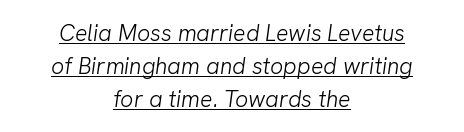
Q: Is the text bold? A: No.
Q: Is the text underlined? A: Yes.
Q: How is the paragraph aligned? A: Centered.
Q: Is the spacing between letters normal or unusually wide? A: Normal.
Q: Is the spacing between lines tight, normal or loose? A: Normal.
